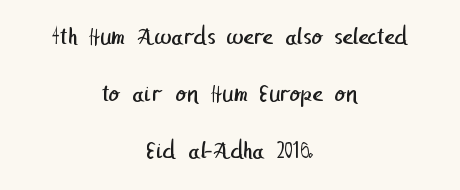
The image shows 25 px text type; set centered, loose line spacing (2.29x), normal letter spacing, not underlined.
